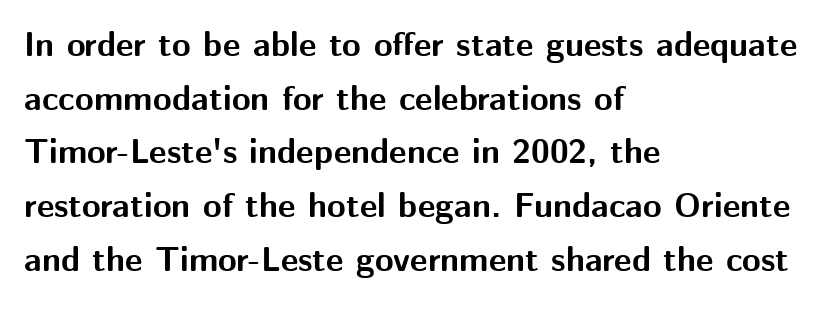
Horizontally, the lines are justified to the leading edge only. Unlike a traditional serif, this face leaves its strokes unadorned. Does the leading feel generous? No, just average. The tracking reads as untouched default to a designer's eye.
